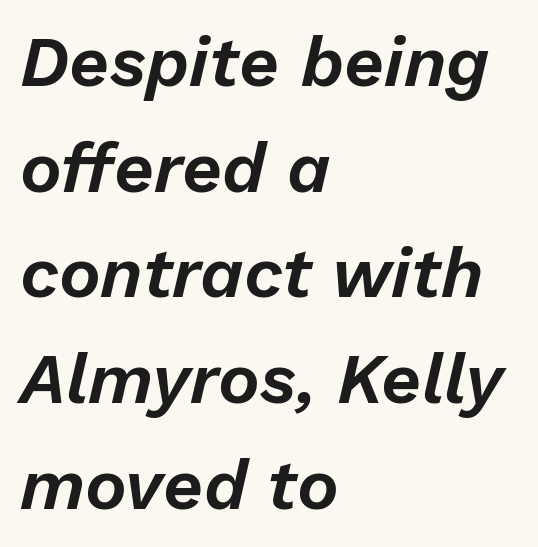
The image shows 70 px text type, italic (leaning right); set left-aligned, normal line spacing (1.51x), normal letter spacing, not underlined; low stroke contrast and a medium x-height.
